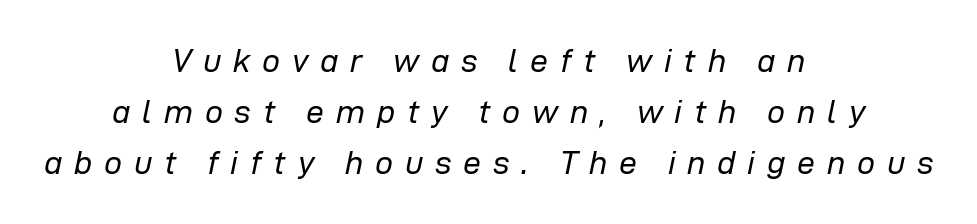
The image shows 32 px regular-weight type, italic (leaning right); set centered, normal line spacing (1.6x), unusually wide letter spacing (+0.37 em), not underlined; low stroke contrast and a medium x-height.
